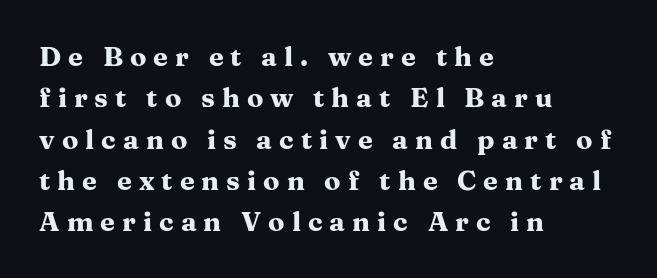
Q: Is the text bold? A: Yes.
Q: Is the text italic (slanted)? A: No, it is upright.
Q: Is the text underlined? A: No.
Q: How is the paragraph aligned? A: Left-aligned.
Q: Is the spacing between letters normal or unusually wide? A: Unusually wide.
Q: Is the spacing between lines tight, normal or loose? A: Normal.
